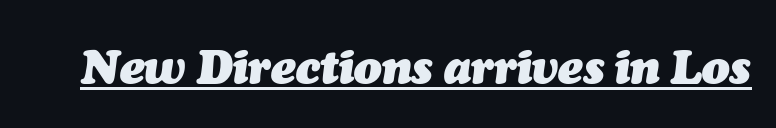
{"italic": "yes", "lean": "right", "slant_degrees": 7, "bold": "yes", "weight": "heavy", "width": "normal", "stroke_contrast": "medium", "x_height": "medium", "monospaced": "no", "underline": "yes", "letter_spacing": "normal", "letter_spacing_em": 0.0, "glyph_px": 46}
